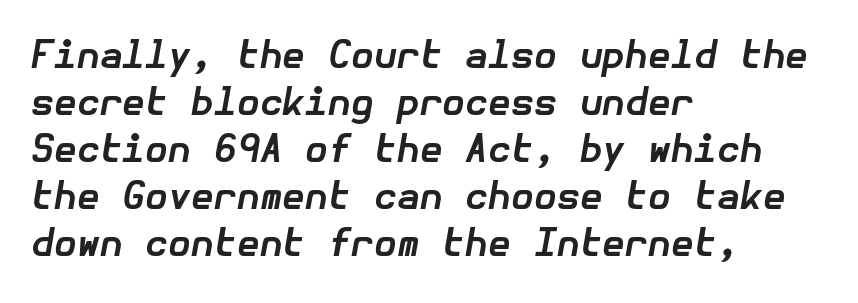
Horizontal bands of white between lines are of average thickness. Check the space under the baseline: it is left empty. The specimen reads as italic at a glance. Heft: maximum for text — a bold. Observe the ordinary spacing: letters are neighbours, not strangers.
